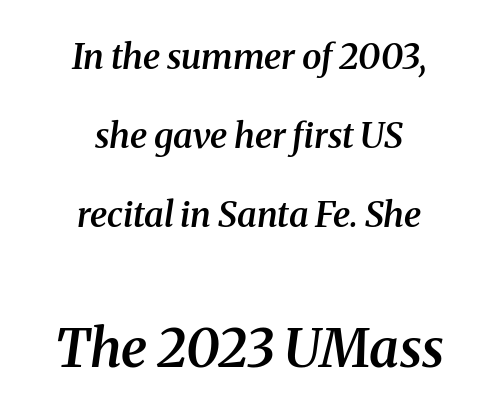
Q: Is the text bold? A: Semi-bold.
Q: Is the text italic (slanted)? A: Yes, it leans right by about 8 degrees.
Q: Is the typeface a serif or a sans-serif typeface? A: Serif.
Q: Is the text underlined? A: No.
Q: How is the paragraph aligned? A: Centered.
Q: Is the spacing between letters normal or unusually wide? A: Normal.
Q: Is the spacing between lines tight, normal or loose? A: Loose.
Q: Which block of text is set in a larger size, the first (top) or the second (bottom)? A: The second (bottom) one.
Q: Width (condensed, normal, or wide)? A: Normal.
Q: Stroke contrast? A: Medium.
Q: x-height? A: Medium.
Q: Monospaced? A: No.
